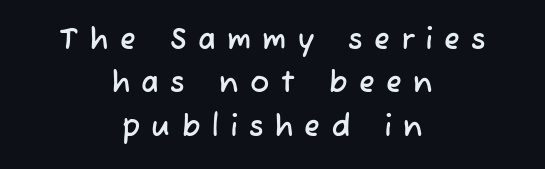
Q: Is the typeface a serif or a sans-serif typeface? A: Sans-serif.
Q: Is the text underlined? A: No.
Q: How is the paragraph aligned? A: Centered.
Q: Is the spacing between letters normal or unusually wide? A: Unusually wide.
Q: Is the spacing between lines tight, normal or loose? A: Normal.
Q: Width (condensed, normal, or wide)? A: Normal.
Q: Stroke contrast? A: Low.
Q: x-height? A: Medium.
Q: Monospaced? A: No.
